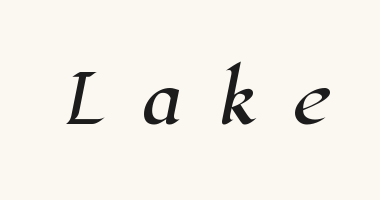
The glyphs in this specimen are seriffed. Think of a printed novel: that variable character pitch is what you see here. The passage shown has open, widely tracked lettering throughout. Any mark beneath the type? The region is blank.
